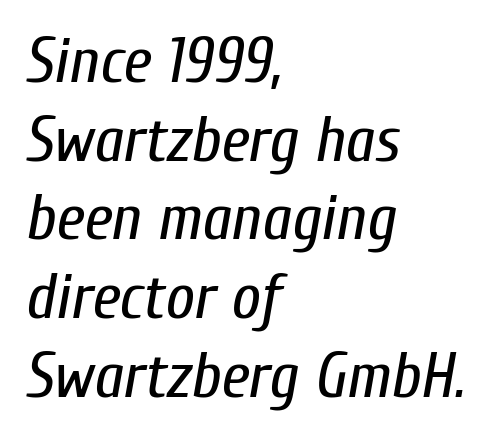
The paragraph has a hard left edge and a soft right edge. Notice how the stems are inclined rather than vertical — that's the hallmark of italics. The line texture is even and compact thanks to regular tracking. The cut favours lightness, reaching ordinary text weight at its darkest.
